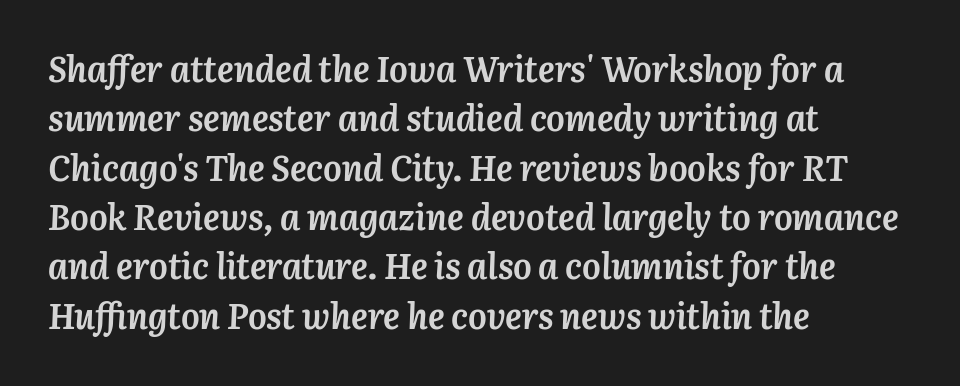
{"italic": "yes", "lean": "right", "slant_degrees": 3, "bold": "yes", "weight": "semibold", "width": "normal", "stroke_contrast": "medium", "x_height": "medium", "monospaced": "no", "underline": "no", "align": "left", "line_spacing": "normal", "line_spacing_ratio": 1.41, "letter_spacing": "normal", "letter_spacing_em": 0.0, "glyph_px": 35}
